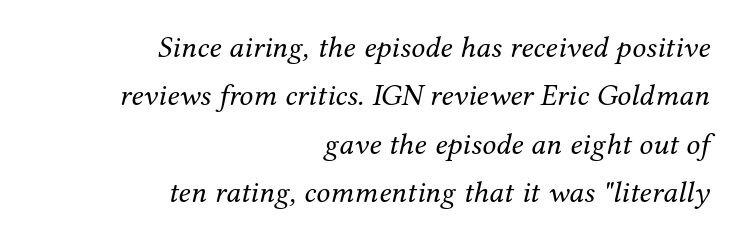
{"serif": "yes", "italic": "yes", "lean": "right", "slant_degrees": 12, "bold": "no", "weight": "regular", "width": "normal", "stroke_contrast": "medium", "x_height": "medium", "monospaced": "no", "underline": "no", "align": "right", "line_spacing": "normal", "line_spacing_ratio": 1.56, "letter_spacing": "normal", "letter_spacing_em": 0.0, "glyph_px": 31}
